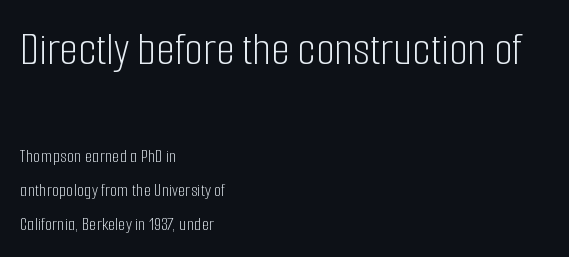
The image shows 48 px light, condensed sans-serif type, upright; set left-aligned, line spacing 1.79x, normal letter spacing, not underlined; the first (top) block is 2.53x larger; low stroke contrast and a medium x-height.
